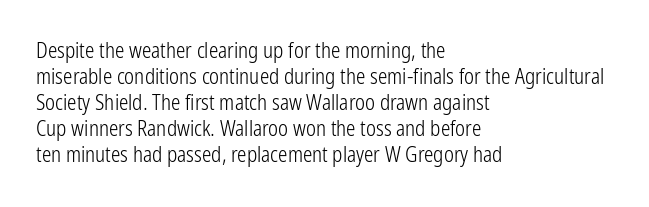
{"italic": "no", "bold": "no", "underline": "no", "align": "left", "line_spacing_ratio": 1.24, "letter_spacing": "normal", "letter_spacing_em": 0.0, "glyph_px": 21}
